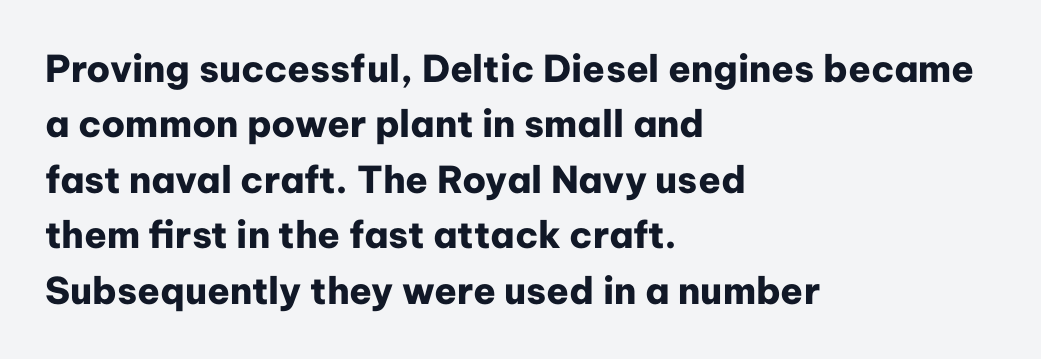
{"serif": "no", "italic": "no", "bold": "yes", "weight": "heavy", "width": "normal", "stroke_contrast": "low", "x_height": "medium", "monospaced": "no", "underline": "no", "align": "left", "line_spacing": "normal", "line_spacing_ratio": 1.5, "letter_spacing": "normal", "letter_spacing_em": 0.0, "glyph_px": 37}
